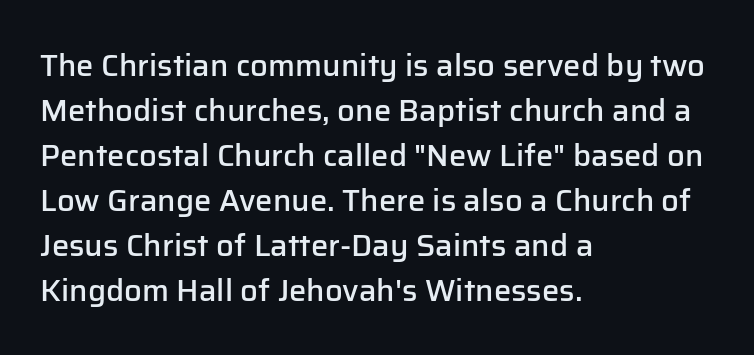
The image shows 31 px semibold sans-serif type, upright; set left-aligned, normal line spacing (1.45x), normal letter spacing, not underlined; low stroke contrast and a medium x-height.
